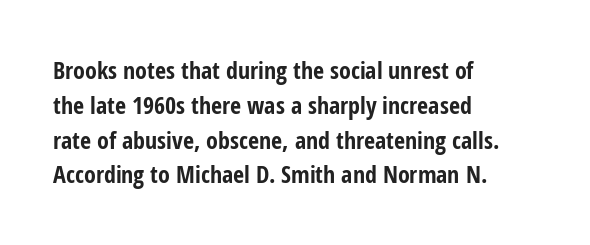
{"italic": "no", "bold": "yes", "underline": "no", "align": "left", "line_spacing": "normal", "line_spacing_ratio": 1.45, "letter_spacing": "normal", "letter_spacing_em": 0.0, "glyph_px": 24}
